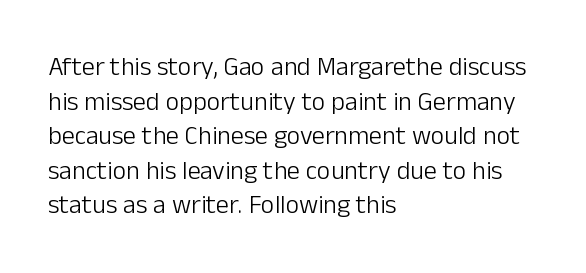
Q: Is the text bold? A: No.
Q: Is the text italic (slanted)? A: No, it is upright.
Q: Is the text underlined? A: No.
Q: How is the paragraph aligned? A: Left-aligned.
Q: Is the spacing between letters normal or unusually wide? A: Normal.
Q: Is the spacing between lines tight, normal or loose? A: Normal.
